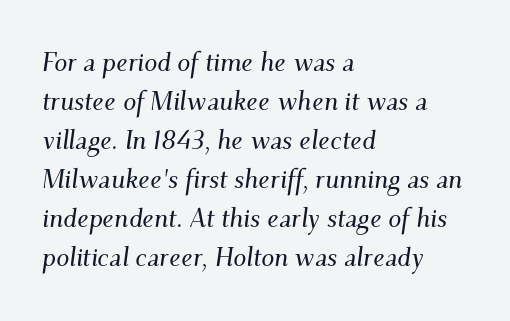
Q: Is the text italic (slanted)? A: Yes, it leans right by about 9 degrees.
Q: Is the text underlined? A: No.
Q: How is the paragraph aligned? A: Left-aligned.
Q: Is the spacing between letters normal or unusually wide? A: Normal.
Q: Is the spacing between lines tight, normal or loose? A: Normal.
